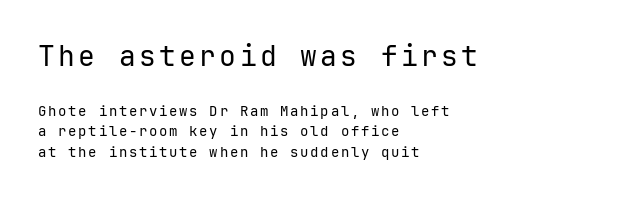
Q: Is the text bold? A: No.
Q: Is the text italic (slanted)? A: No, it is upright.
Q: Is the typeface a serif or a sans-serif typeface? A: Sans-serif.
Q: Is the text underlined? A: No.
Q: How is the paragraph aligned? A: Left-aligned.
Q: Is the spacing between lines tight, normal or loose? A: Normal.
Q: Which block of text is set in a larger size, the first (top) or the second (bottom)? A: The first (top) one.
Q: Width (condensed, normal, or wide)? A: Normal.
Q: Stroke contrast? A: Low.
Q: x-height? A: Medium.
Q: Monospaced? A: Yes.
